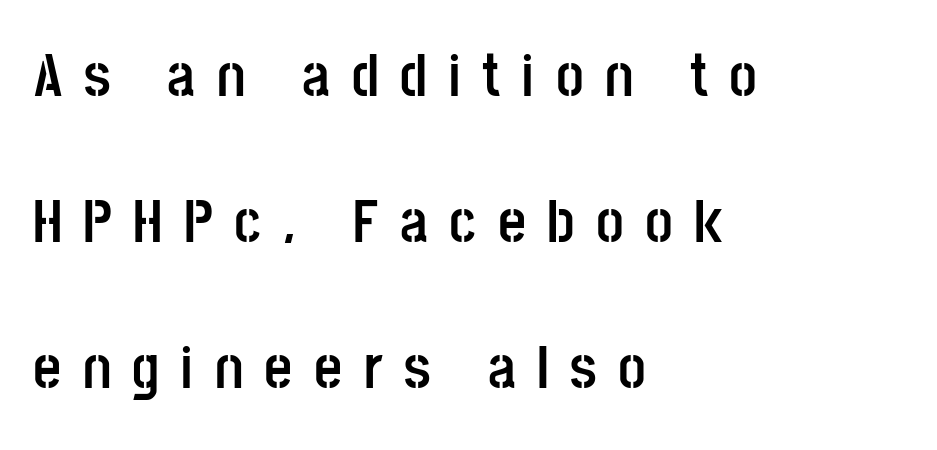
The letters are spread apart with noticeably loose tracking. The lines are spread far apart with generous leading. These lines were composed using upright roman letters. The typesetting leans heavy: a genuine bold. Descenders are the only things crossing below the line.
